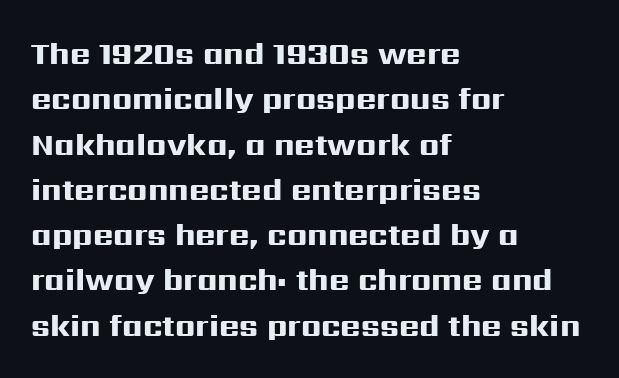
{"serif": "no", "italic": "no", "bold": "yes", "weight": "heavy", "width": "wide", "stroke_contrast": "high", "x_height": "medium", "monospaced": "no", "underline": "no", "align": "left", "line_spacing": "normal", "line_spacing_ratio": 1.46, "letter_spacing": "normal", "letter_spacing_em": 0.0, "glyph_px": 31}
